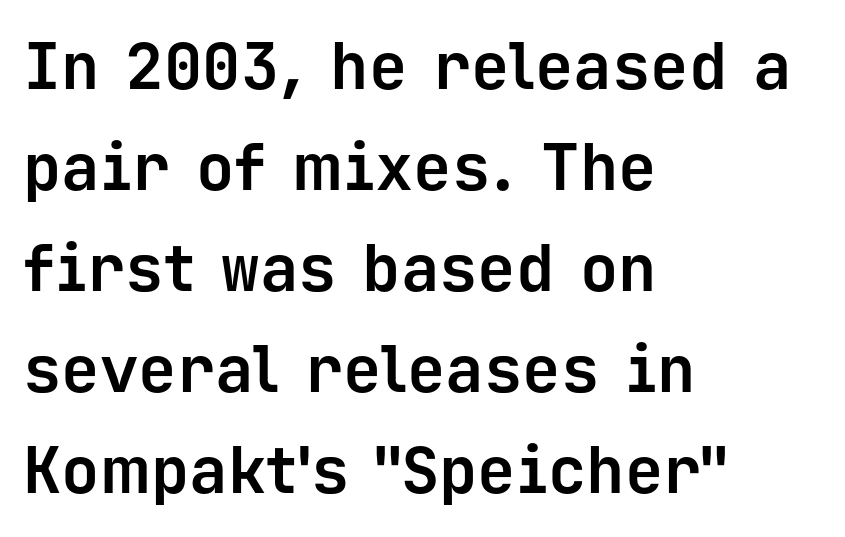
One-word summary of the alignment: left. The typesetting leans heavy: a genuine bold. The designer left line spacing at the default. Do the characters align in a grid? Yes, the font is monospaced. Default kerning and tracking; the words read as compact shapes. Classification — sans serif.
